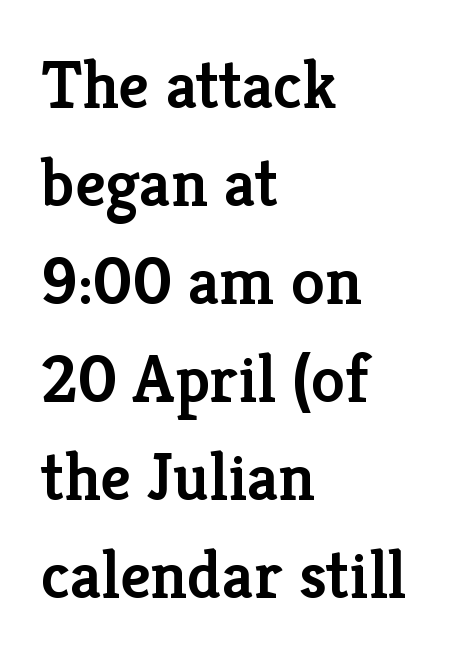
Q: Is the text bold? A: Semi-bold.
Q: Is the text italic (slanted)? A: No, it is upright.
Q: Is the typeface a serif or a sans-serif typeface? A: Serif.
Q: Is the text underlined? A: No.
Q: How is the paragraph aligned? A: Left-aligned.
Q: Is the spacing between letters normal or unusually wide? A: Normal.
Q: Is the spacing between lines tight, normal or loose? A: Normal.
Q: Width (condensed, normal, or wide)? A: Normal.
Q: Stroke contrast? A: Low.
Q: x-height? A: Medium.
Q: Monospaced? A: No.
